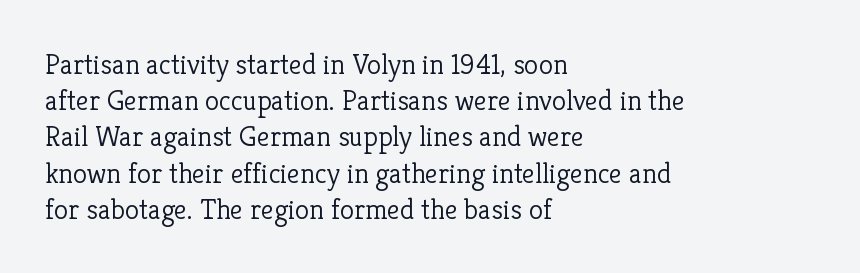
Casual observation: everything's shoved over to the left. Caption: standard tracking, unaltered. Is the type heavy? It reads as light-to-regular instead. The typography opts for an upright posture over an oblique one. The typeface chosen for these lines features serifs. The leading is moderate, giving the passage an even texture.
